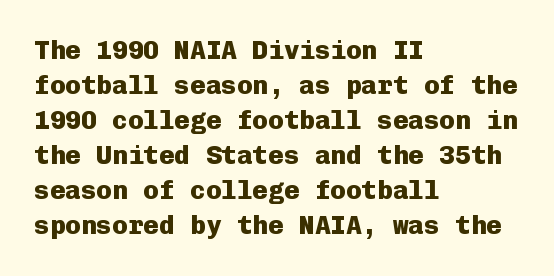
Spacing between characters is what you'd get straight out of the box. If you drew a line through each stem, it would be perfectly vertical. Which margin do the lines hug? The left one — the right edge is uneven. Leading: standard. Is the type bold? Yes — the strokes are clearly thick and heavy.
